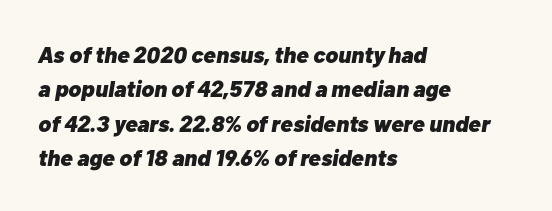
{"italic": "yes", "lean": "right", "slant_degrees": 10, "bold": "yes", "underline": "no", "align": "left", "line_spacing": "normal", "line_spacing_ratio": 1.5, "letter_spacing": "normal", "letter_spacing_em": 0.0, "glyph_px": 23}
